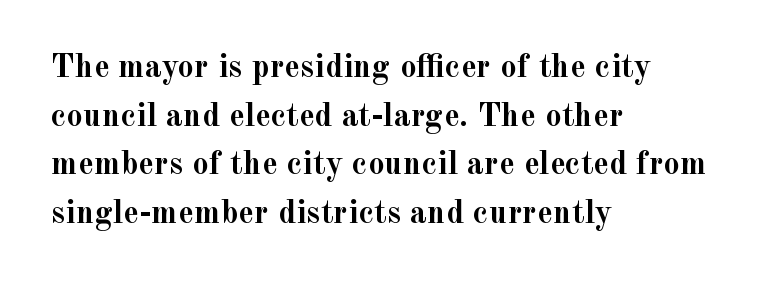
The image shows 33 px semibold serif type, upright; set left-aligned, normal line spacing (1.47x), normal letter spacing, not underlined; a small x-height.
